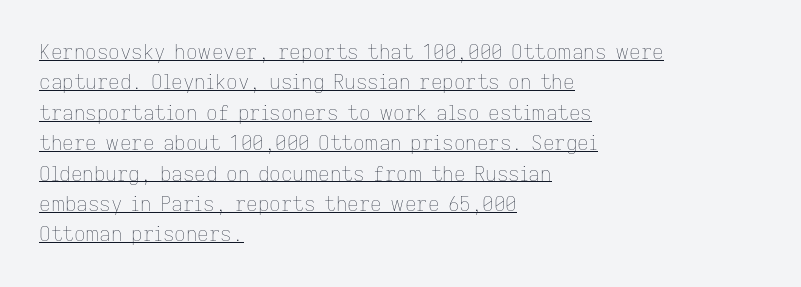
The horizontal fit of the characters is conventional and even. The leading is moderate, giving the passage an even texture. These glyphs show unthickened strokes, regular width or finer. Compared with a centered layout, this one pins lines to the left instead. A typesetter would mark this as roman, not italic. Is there an underline? Yes — a line sits under the letters.
